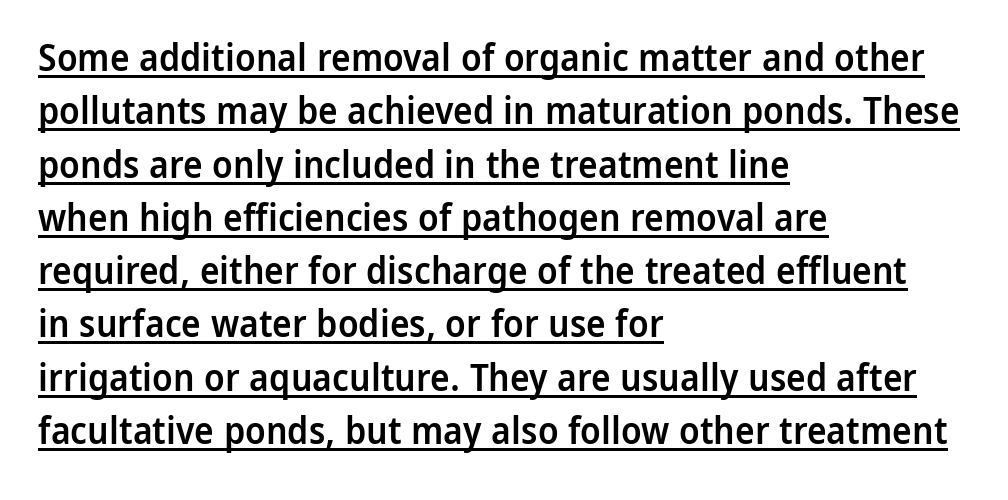
Q: Is the text bold? A: Semi-bold.
Q: Is the text italic (slanted)? A: No, it is upright.
Q: Is the typeface a serif or a sans-serif typeface? A: Sans-serif.
Q: Is the text underlined? A: Yes.
Q: How is the paragraph aligned? A: Left-aligned.
Q: Is the spacing between letters normal or unusually wide? A: Normal.
Q: Is the spacing between lines tight, normal or loose? A: Normal.
Q: Width (condensed, normal, or wide)? A: Normal.
Q: Stroke contrast? A: Low.
Q: x-height? A: Medium.
Q: Monospaced? A: No.
